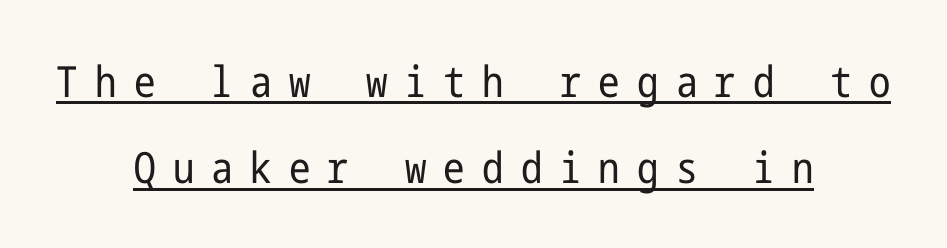
The image shows 43 px regular-weight, condensed sans-serif type, upright; set centered, loose line spacing (2.01x), unusually wide letter spacing (+0.4 em), underlined; low stroke contrast and a medium x-height.
